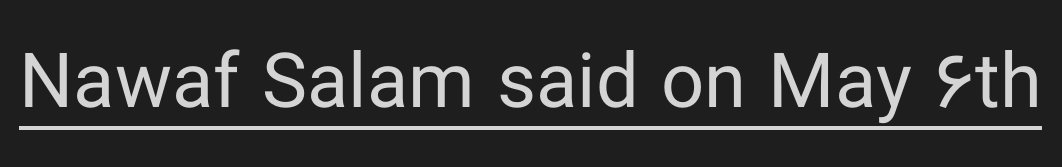
The image shows 76 px regular-weight sans-serif type, upright; set normal letter spacing, underlined; low stroke contrast and a medium x-height.
